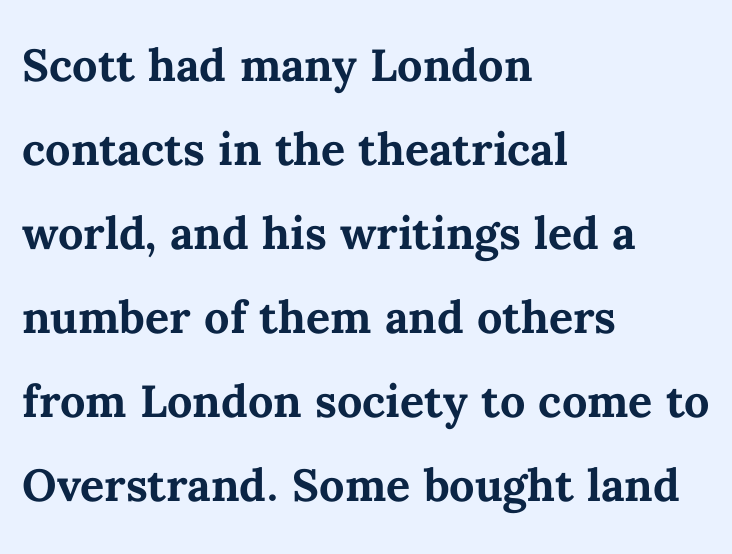
The image shows 60 px semibold type, upright; set left-aligned, normal line spacing (1.4x), normal letter spacing, not underlined; medium stroke contrast and a medium x-height.
